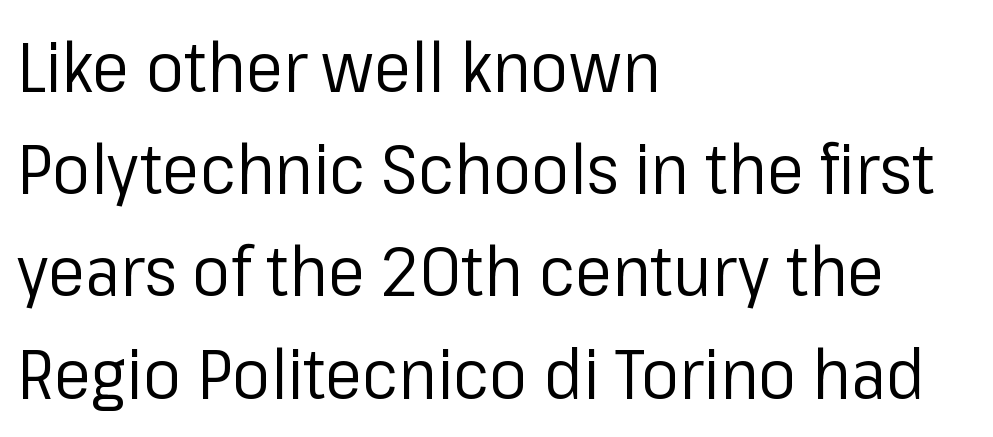
{"serif": "no", "italic": "no", "bold": "no", "weight": "regular", "width": "normal", "stroke_contrast": "low", "x_height": "medium", "monospaced": "no", "underline": "no", "align": "left", "line_spacing": "normal", "line_spacing_ratio": 1.46, "letter_spacing": "normal", "letter_spacing_em": 0.0, "glyph_px": 70}
